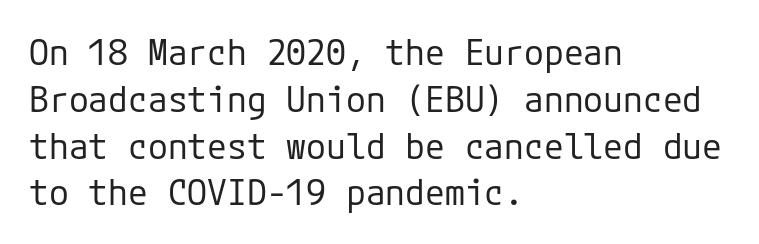
{"serif": "no", "italic": "no", "bold": "no", "weight": "regular", "width": "normal", "stroke_contrast": "low", "x_height": "medium", "underline": "no", "align": "left", "line_spacing": "normal", "line_spacing_ratio": 1.3, "letter_spacing": "normal", "letter_spacing_em": 0.0, "glyph_px": 36}
